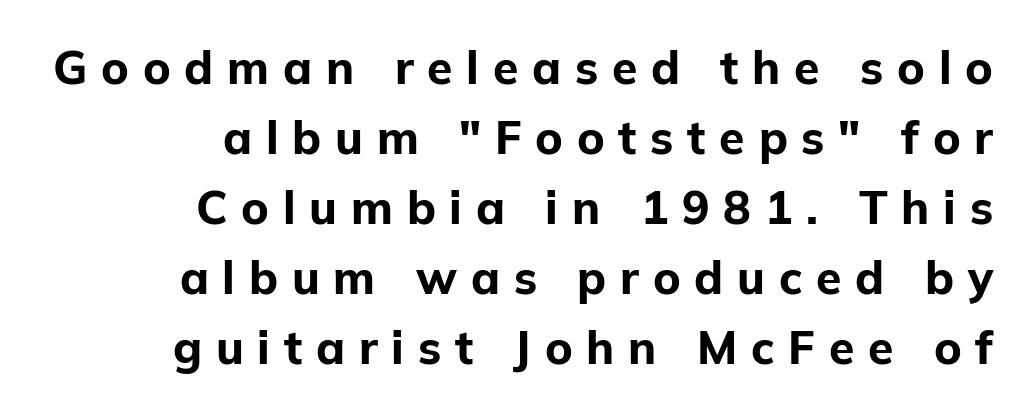
The passage is arranged like a letterhead date or caption credit — flush right. If you measured baseline to baseline, you'd find a middling distance. Notice how the stems are strictly vertical — no italics here. Every letter is thick-stroked: bold, no question. Here the designer chose a conventional face with non-uniform glyph widths. Each letter's strokes conclude bluntly, with no projecting serifs.
